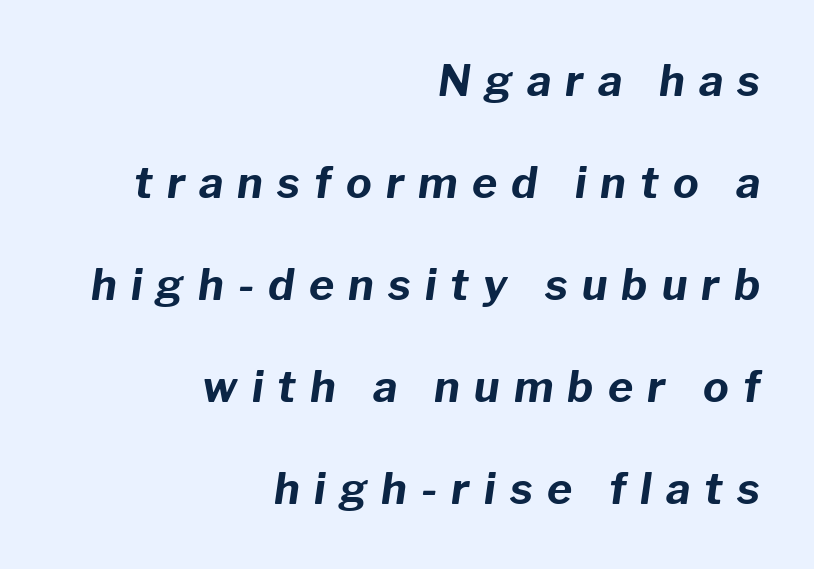
The image shows 43 px bold type, italic (leaning right); set right-aligned, loose line spacing (2.37x), unusually wide letter spacing (+0.33 em), not underlined; low stroke contrast and a medium x-height.
